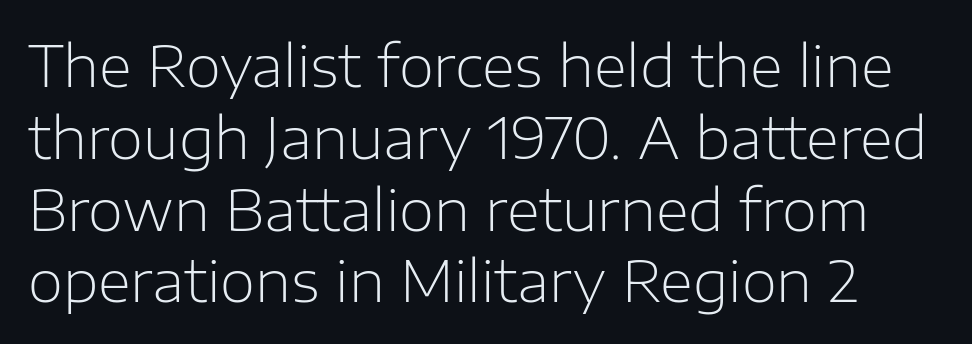
{"serif": "no", "italic": "no", "bold": "no", "weight": "light", "width": "normal", "stroke_contrast": "low", "x_height": "medium", "monospaced": "no", "underline": "no", "line_spacing": "normal", "line_spacing_ratio": 1.26, "letter_spacing": "normal", "letter_spacing_em": 0.0, "glyph_px": 57}
